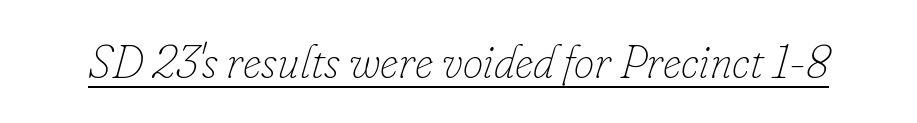
The image shows 46 px thin type, italic (leaning right); set normal letter spacing, underlined; low stroke contrast and a small x-height.
